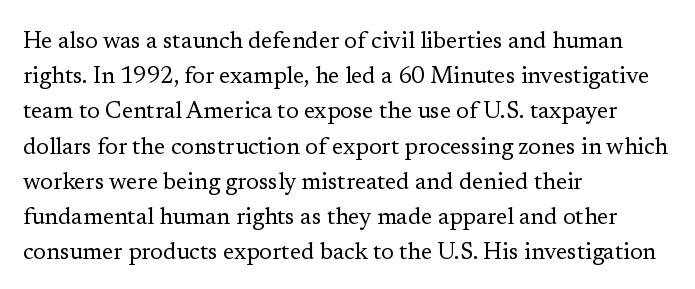
A typesetter would call this leading conventional body-copy spacing. Casual observation: everything's shoved over to the left. Counters stay open thanks to moderate or lighter strokes. The lettering stays uniformly vertical, giving the passage a roman look. No extra tracking has been applied to these lines. The gap between lines stays unmarked.
